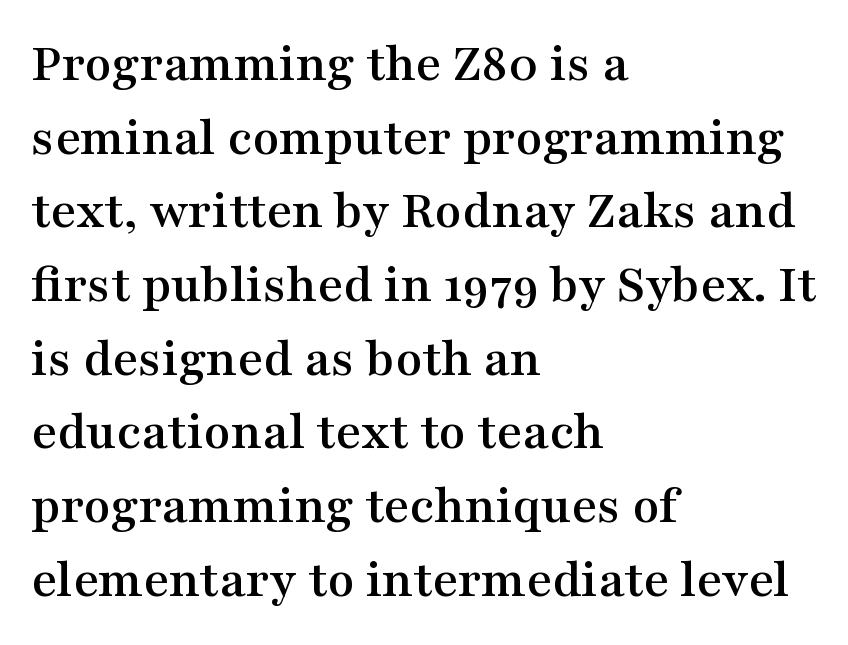
The image shows 55 px wide serif type, upright; set left-aligned, normal line spacing (1.34x), normal letter spacing, not underlined; medium stroke contrast and a medium x-height.
